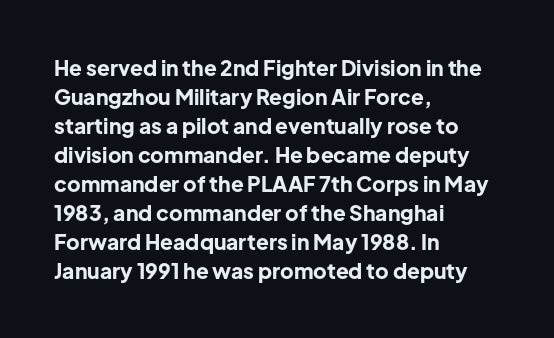
The image shows 21 px bold type, upright; set left-aligned, normal line spacing (1.38x), normal letter spacing, not underlined.
